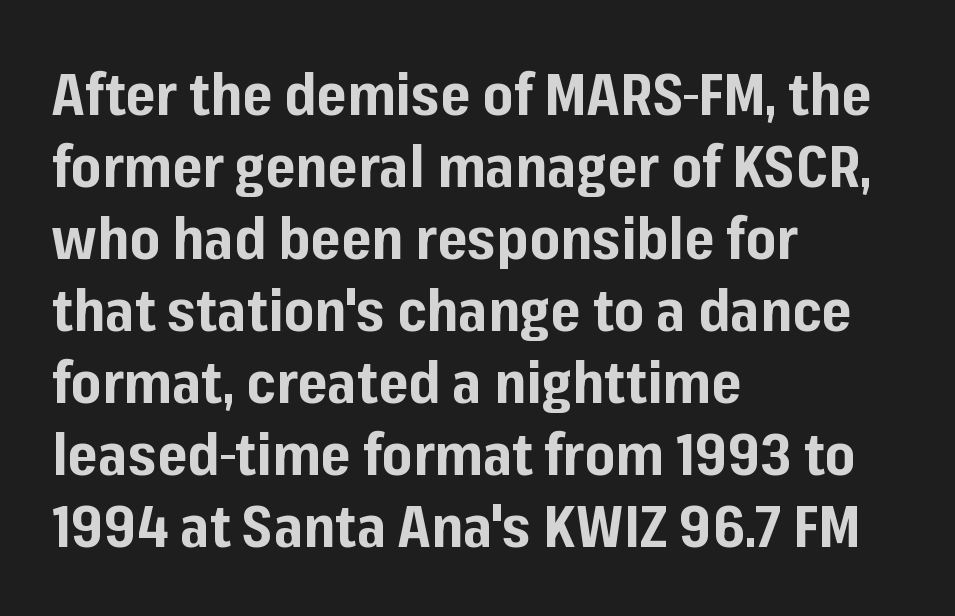
Q: Is the text bold? A: Yes.
Q: Is the text italic (slanted)? A: No, it is upright.
Q: Is the typeface a serif or a sans-serif typeface? A: Sans-serif.
Q: Is the text underlined? A: No.
Q: How is the paragraph aligned? A: Left-aligned.
Q: Is the spacing between letters normal or unusually wide? A: Normal.
Q: Width (condensed, normal, or wide)? A: Normal.
Q: Stroke contrast? A: Low.
Q: x-height? A: Medium.
Q: Monospaced? A: No.
